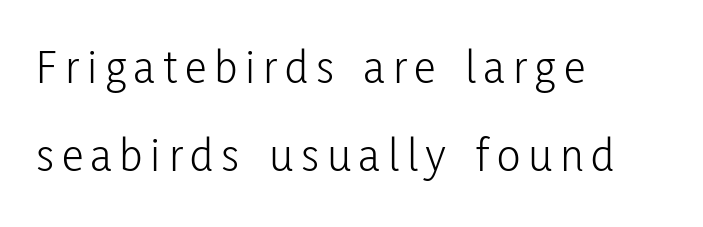
Q: Is the text bold? A: No.
Q: Is the text italic (slanted)? A: No, it is upright.
Q: Is the typeface a serif or a sans-serif typeface? A: Sans-serif.
Q: Is the text underlined? A: No.
Q: How is the paragraph aligned? A: Left-aligned.
Q: Width (condensed, normal, or wide)? A: Condensed.
Q: Stroke contrast? A: Low.
Q: x-height? A: Medium.
Q: Monospaced? A: No.
